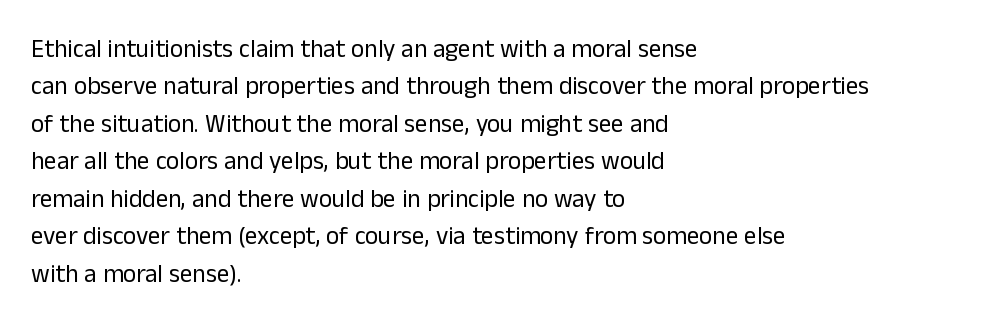
In CSS terms this would be text-align: left. Descenders are the only things crossing below the line. One glance says typical: line gaps are just what's usual. This is the regular roman posture of the typeface.
